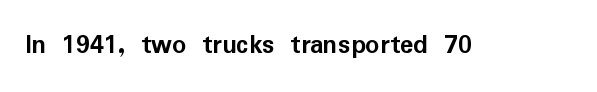
The image shows 28 px semibold sans-serif type, upright; set normal letter spacing, not underlined; low stroke contrast and a medium x-height.
